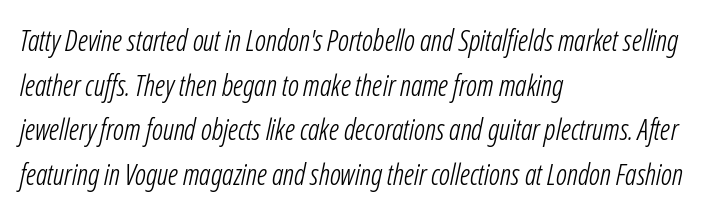
Plain, unruled lines of type. No letter is thick-stroked: the sample isn't bold. Spacing verdict: proportional, widths tailored to each character. The gaps between neighbouring characters are ordinary and unremarkable. What kind of face is this? One without serifs — a sans.
